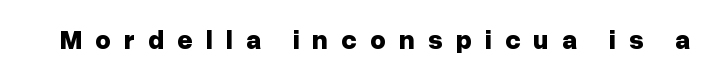
Q: Is the text bold? A: Yes.
Q: Is the text italic (slanted)? A: No, it is upright.
Q: Is the text underlined? A: No.
Q: Is the spacing between letters normal or unusually wide? A: Unusually wide.
